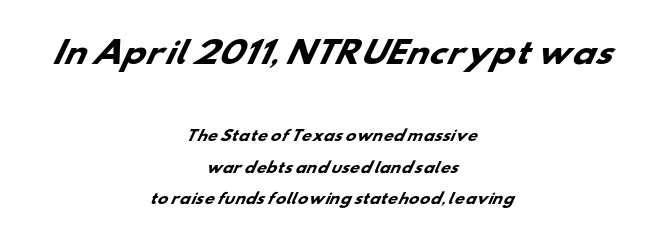
The image shows 30 px heavy, wide sans-serif type; set centered, loose line spacing (2.24x), normal letter spacing, not underlined; the first (top) block is 2.14x larger; low stroke contrast and a small x-height.
